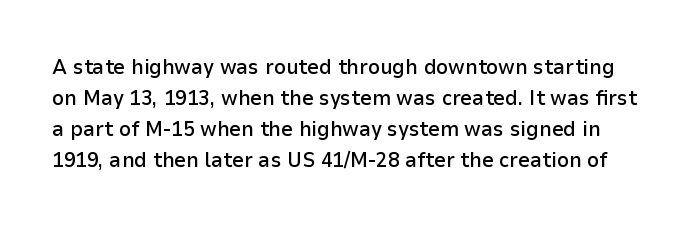
Q: Is the text bold? A: Semi-bold.
Q: Is the text italic (slanted)? A: No, it is upright.
Q: Is the text underlined? A: No.
Q: Is the spacing between letters normal or unusually wide? A: Normal.
Q: Is the spacing between lines tight, normal or loose? A: Normal.
